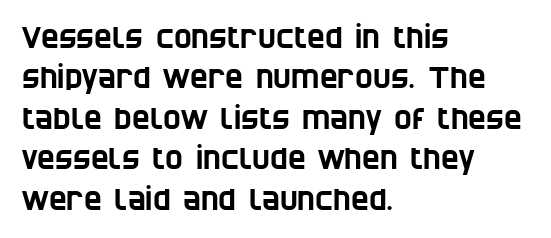
Casual observation: everything's shoved over to the left. What's the leading like? Ordinary, nothing unusual. Underlining? Definitely not there. Nothing unusual about the tracking: characters are spaced as the font intends.
